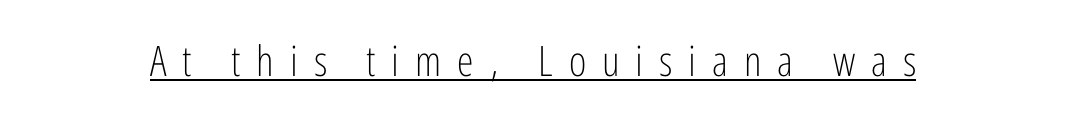
The passage shown is typeset with a sans-serif family. Proportional: the letters do not fall into vertical columns. A roman cut, with each character standing at attention. Has an underline been added? It has. Observe the wide spacing: letters keep a clear distance from each other.
